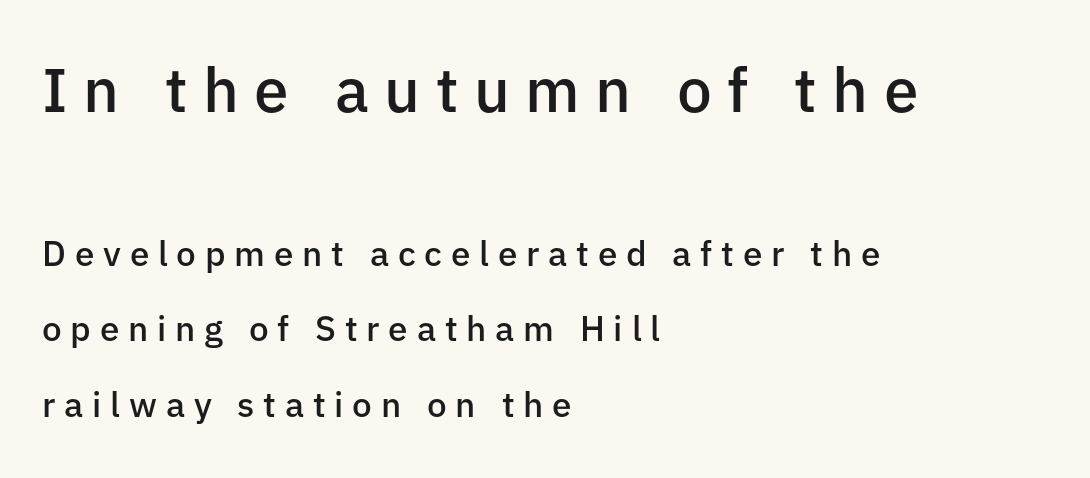
Q: Is the text bold? A: Semi-bold.
Q: Is the text italic (slanted)? A: No, it is upright.
Q: Is the typeface a serif or a sans-serif typeface? A: Sans-serif.
Q: Is the text underlined? A: No.
Q: How is the paragraph aligned? A: Left-aligned.
Q: Is the spacing between letters normal or unusually wide? A: Unusually wide.
Q: Is the spacing between lines tight, normal or loose? A: Loose.
Q: Which block of text is set in a larger size, the first (top) or the second (bottom)? A: The first (top) one.
Q: Width (condensed, normal, or wide)? A: Normal.
Q: Stroke contrast? A: Low.
Q: x-height? A: Medium.
Q: Monospaced? A: No.
